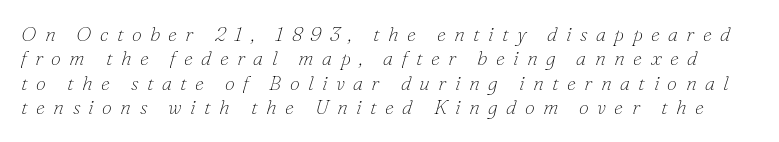
Is the type slanted? Yes — the strokes lean at a clear angle. Bold? No — there's no thickening of the strokes. Descenders are the only things crossing below the line. The line texture is sparse and dotted thanks to wide tracking.
